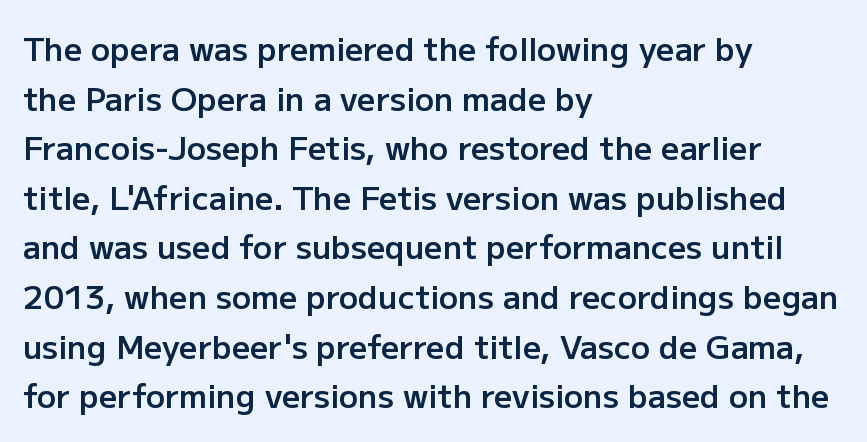
The typography opts for an upright posture over an oblique one. What weight is shown? A semibold, between regular and bold. The face used here is a sans, in the tradition of grotesques and geometrics. Interline gaps are of average width in this sample. Spacing verdict: proportional, widths tailored to each character.
